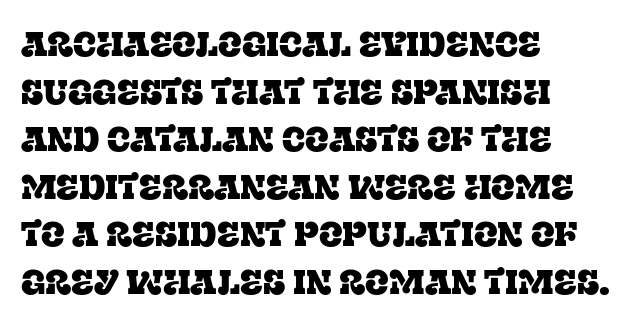
Between one letter and the next there's only the usual sliver of space. The axis of the letterforms is exactly vertical. Spacing verdict: proportional, widths tailored to each character. Does the copy run flush right? No — it runs flush left. Vertically, the passage feels balanced, rows spaced as you'd expect. Small tapered or slab feet sit at the stroke ends, so this counts as serif.
